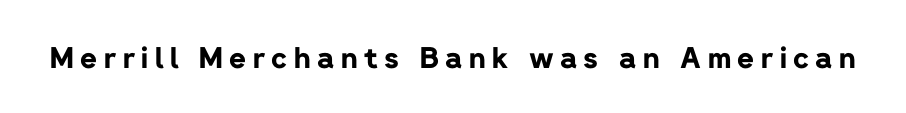
Q: Is the text bold? A: Yes.
Q: Is the text italic (slanted)? A: No, it is upright.
Q: Is the typeface a serif or a sans-serif typeface? A: Sans-serif.
Q: Is the text underlined? A: No.
Q: Is the spacing between letters normal or unusually wide? A: Unusually wide.
Q: Width (condensed, normal, or wide)? A: Normal.
Q: Stroke contrast? A: Low.
Q: x-height? A: Medium.
Q: Monospaced? A: No.
